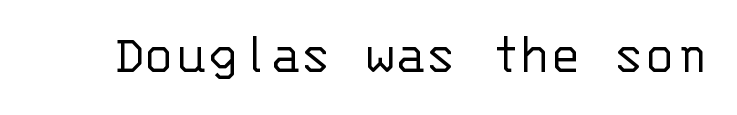
Q: Is the text bold? A: No.
Q: Is the text italic (slanted)? A: No, it is upright.
Q: Is the typeface a serif or a sans-serif typeface? A: Sans-serif.
Q: Is the text underlined? A: No.
Q: Is the spacing between letters normal or unusually wide? A: Normal.
Q: Width (condensed, normal, or wide)? A: Normal.
Q: Stroke contrast? A: Low.
Q: x-height? A: Large.
Q: Monospaced? A: Yes.
